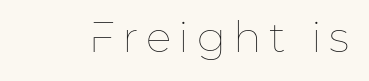
Q: Is the text bold? A: No.
Q: Is the text italic (slanted)? A: No, it is upright.
Q: Is the text underlined? A: No.
Q: Width (condensed, normal, or wide)? A: Normal.
Q: Stroke contrast? A: Low.
Q: x-height? A: Medium.
Q: Monospaced? A: No.
